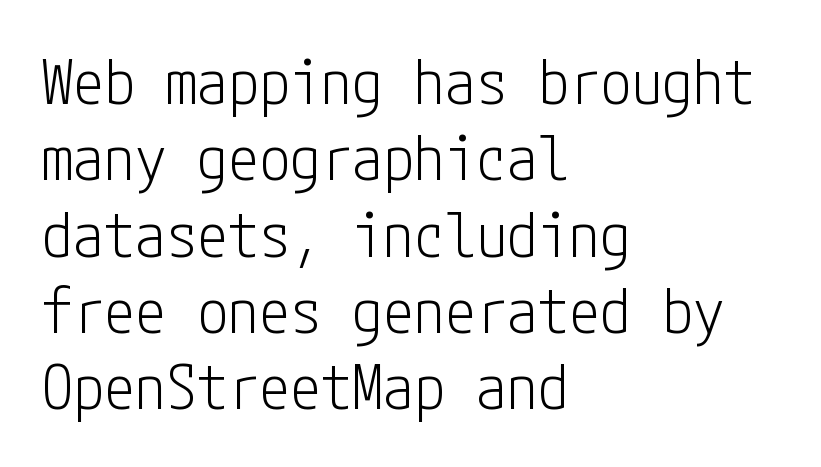
{"serif": "no", "italic": "no", "bold": "no", "weight": "light", "width": "condensed", "stroke_contrast": "low", "x_height": "medium", "underline": "no", "align": "left", "line_spacing_ratio": 1.23, "letter_spacing": "normal", "letter_spacing_em": 0.0, "glyph_px": 62}
